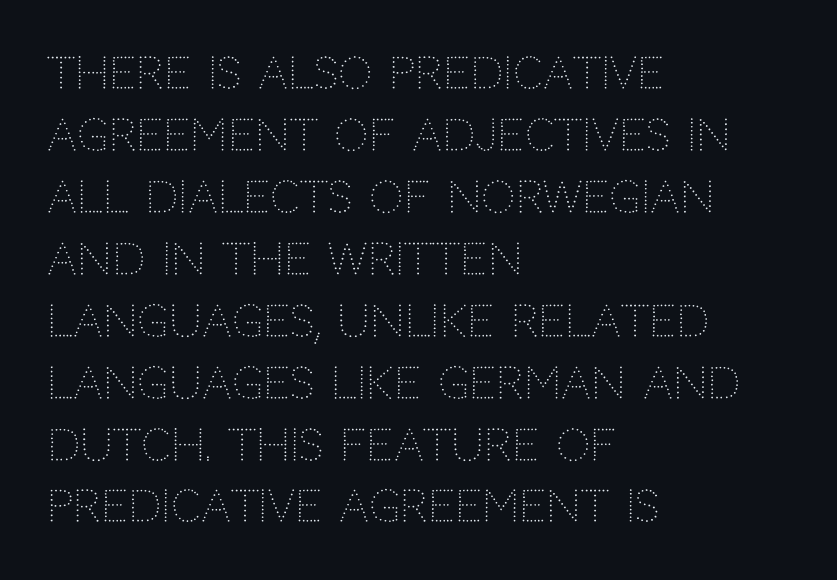
{"serif": "no", "italic": "no", "bold": "no", "weight": "light", "width": "normal", "stroke_contrast": "low", "x_height": "large", "monospaced": "no", "underline": "no", "align": "left", "line_spacing": "normal", "line_spacing_ratio": 1.44, "letter_spacing": "normal", "letter_spacing_em": 0.0, "glyph_px": 43}
